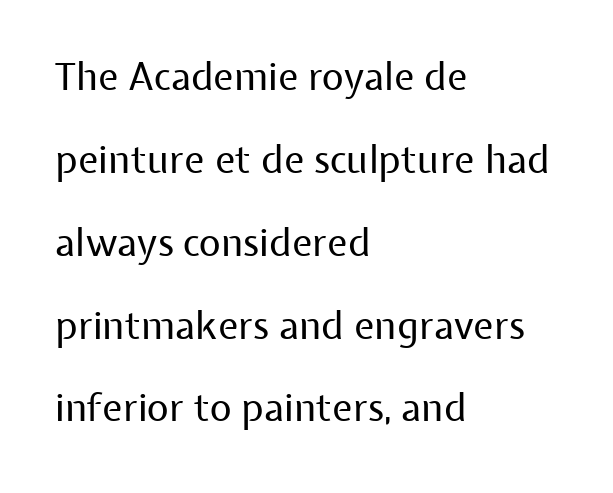
Q: Is the text bold? A: No.
Q: Is the text italic (slanted)? A: No, it is upright.
Q: Is the typeface a serif or a sans-serif typeface? A: Sans-serif.
Q: Is the text underlined? A: No.
Q: How is the paragraph aligned? A: Left-aligned.
Q: Is the spacing between letters normal or unusually wide? A: Normal.
Q: Is the spacing between lines tight, normal or loose? A: Loose.
Q: Width (condensed, normal, or wide)? A: Normal.
Q: Stroke contrast? A: Low.
Q: x-height? A: Medium.
Q: Monospaced? A: No.
